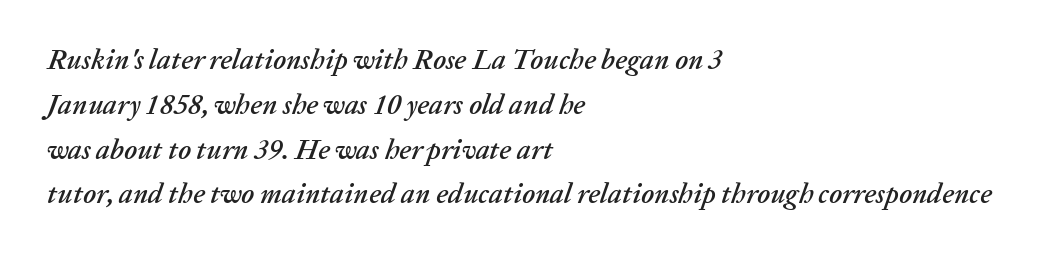
Q: Is the text italic (slanted)? A: Yes, it leans right by about 20 degrees.
Q: Is the text underlined? A: No.
Q: How is the paragraph aligned? A: Left-aligned.
Q: Is the spacing between letters normal or unusually wide? A: Normal.
Q: Is the spacing between lines tight, normal or loose? A: Normal.
Q: Width (condensed, normal, or wide)? A: Normal.
Q: Stroke contrast? A: Low.
Q: x-height? A: Medium.
Q: Monospaced? A: No.
